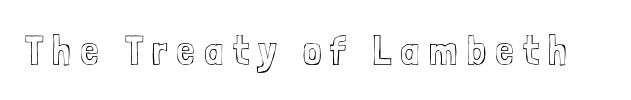
{"italic": "no", "width": "condensed", "x_height": "medium", "monospaced": "no", "underline": "no", "letter_spacing": "wide", "letter_spacing_em": 0.21, "glyph_px": 42}
